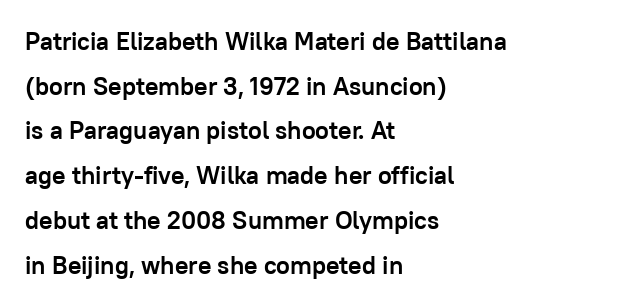
{"italic": "no", "bold": "yes", "underline": "no", "align": "left", "line_spacing_ratio": 1.79, "letter_spacing": "normal", "letter_spacing_em": 0.0, "glyph_px": 25}
